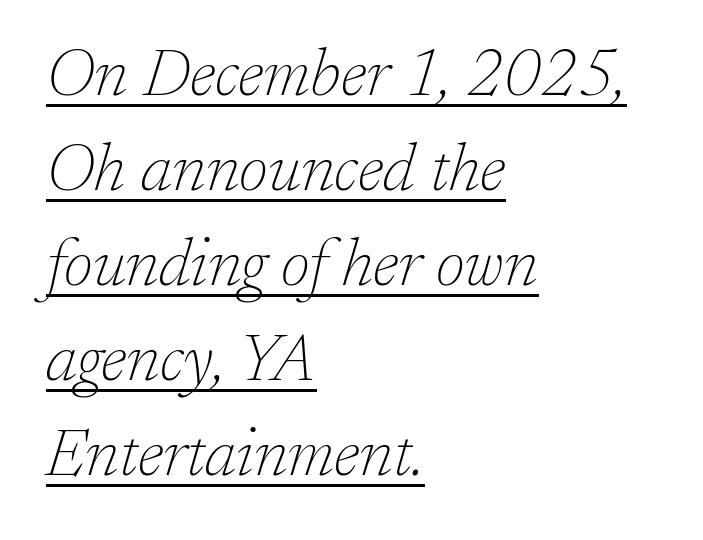
The image shows 66 px thin serif type, italic (leaning right); set left-aligned, normal line spacing (1.44x), normal letter spacing, underlined; low stroke contrast and a medium x-height.
